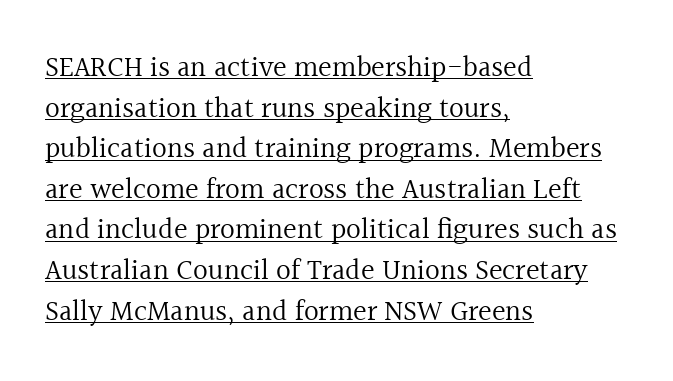
The image shows 29 px regular-weight serif type, upright; set left-aligned, normal line spacing (1.4x), normal letter spacing, underlined; a medium x-height.
